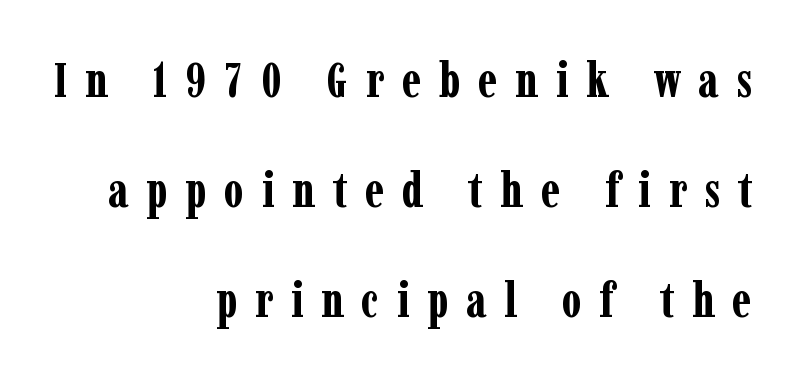
{"serif": "yes", "italic": "no", "bold": "yes", "weight": "bold", "width": "condensed", "stroke_contrast": "low", "x_height": "medium", "monospaced": "no", "underline": "no", "align": "right", "line_spacing": "loose", "line_spacing_ratio": 2.29, "letter_spacing": "wide", "letter_spacing_em": 0.37, "glyph_px": 48}
